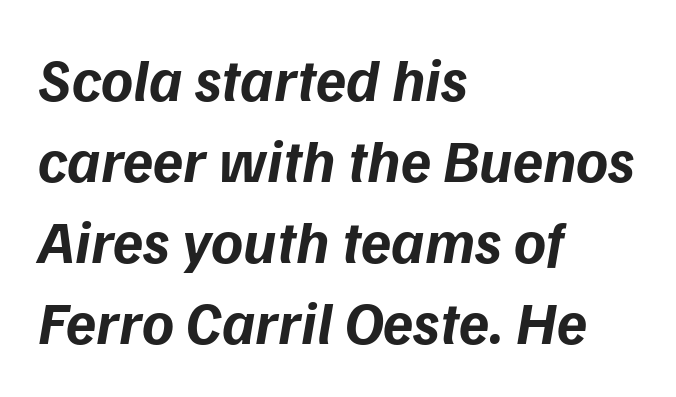
Q: Is the text bold? A: Yes.
Q: Is the text italic (slanted)? A: Yes, it leans right by about 9 degrees.
Q: Is the text underlined? A: No.
Q: How is the paragraph aligned? A: Left-aligned.
Q: Is the spacing between letters normal or unusually wide? A: Normal.
Q: Is the spacing between lines tight, normal or loose? A: Normal.
Q: Width (condensed, normal, or wide)? A: Normal.
Q: Stroke contrast? A: Low.
Q: x-height? A: Medium.
Q: Monospaced? A: No.
